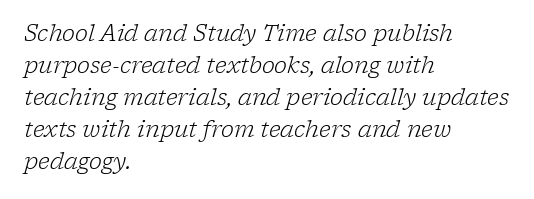
The image shows 22 px text type, italic (leaning right); set left-aligned, normal line spacing (1.45x), normal letter spacing, not underlined.
